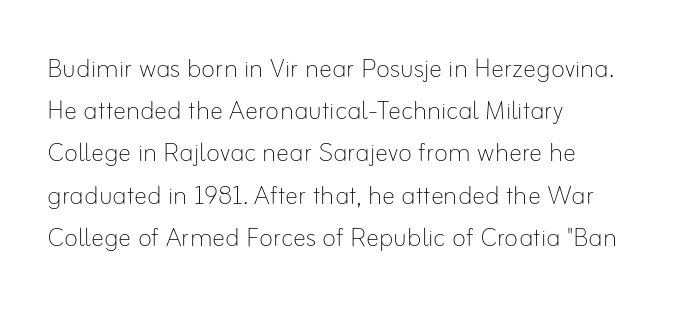
The face looks like a standard text weight, possibly lighter. Line starts are locked; line ends wander. Regular leading. Each word holds together tightly as a unit, with standard inter-letter gaps.
